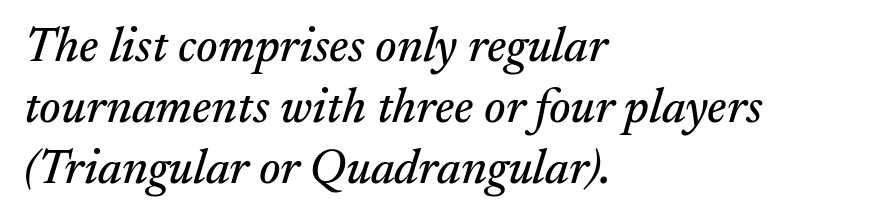
The image shows 49 px serif type, italic (leaning right); set left-aligned, line spacing 1.24x, normal letter spacing, not underlined; medium stroke contrast and a small x-height.
